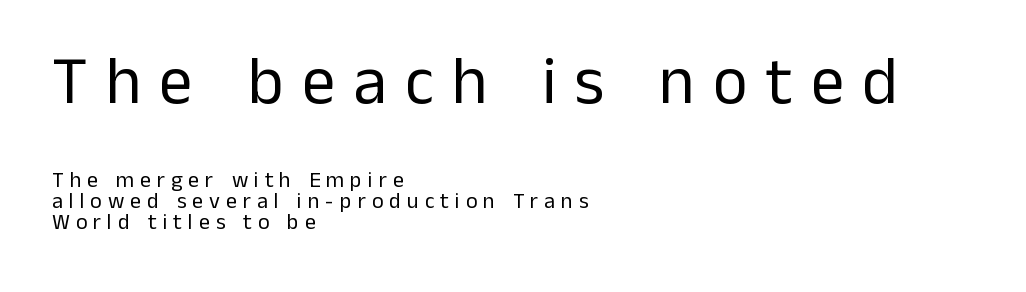
Short and long lines alike share a common starting point at left. No letter is thick-stroked: the sample isn't bold. Ascenders rise straight up at ninety degrees. The rendering uses a small line-height, squeezing the rows.
